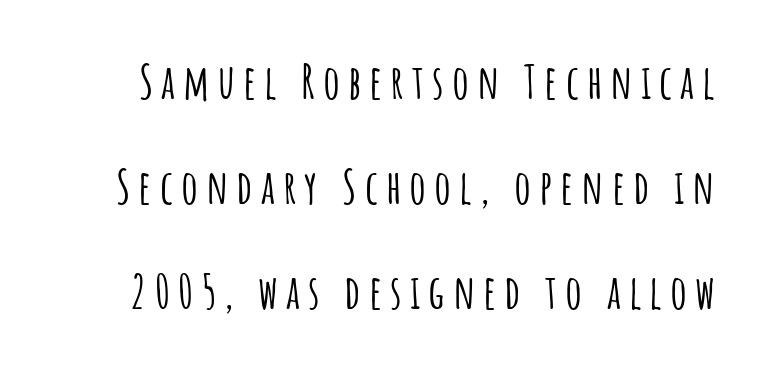
{"serif": "no", "italic": "no", "width": "condensed", "stroke_contrast": "low", "x_height": "large", "monospaced": "no", "underline": "no", "line_spacing": "loose", "line_spacing_ratio": 2.23, "glyph_px": 47}
